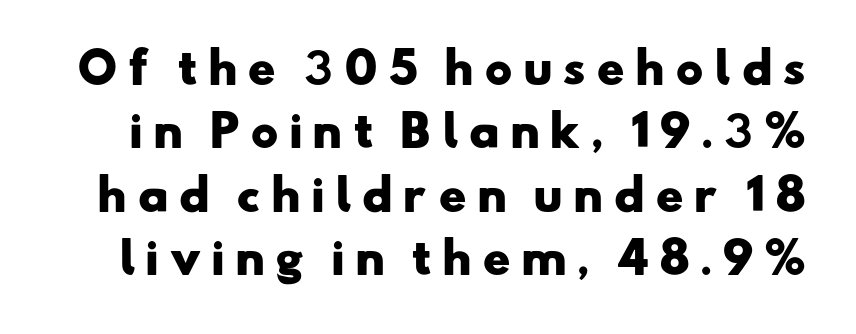
The image shows 42 px heavy, wide sans-serif type; set normal line spacing (1.51x), unusually wide letter spacing (+0.23 em), not underlined; low stroke contrast and a small x-height.
